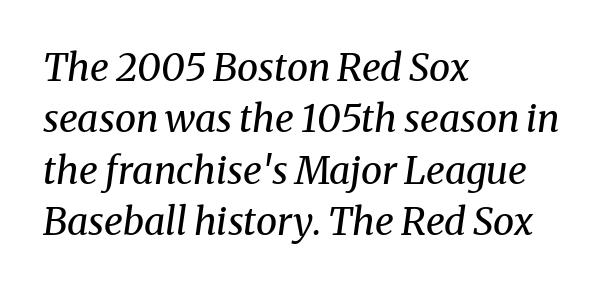
The image shows 38 px regular-weight serif type, italic (leaning right); set left-aligned, normal line spacing (1.35x), normal letter spacing, not underlined; medium stroke contrast and a medium x-height.
